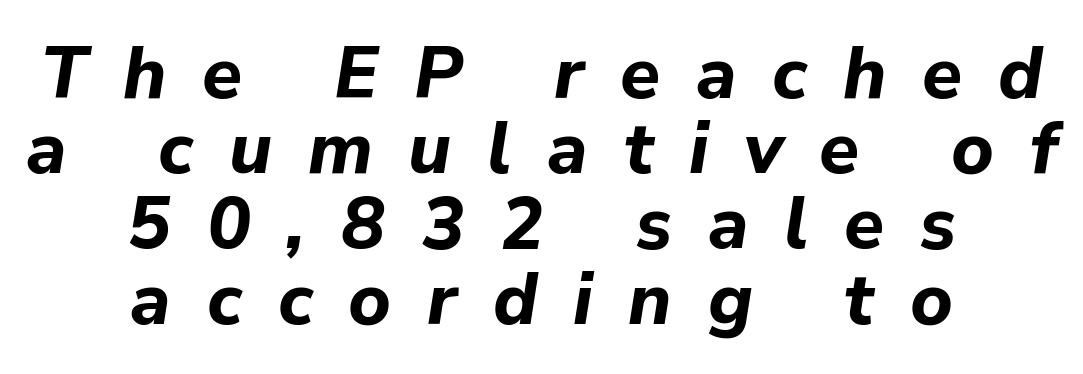
The image shows 73 px bold type, italic (leaning right); set centered, tight line spacing (1.03x), unusually wide letter spacing (+0.49 em), not underlined; low stroke contrast and a medium x-height.
